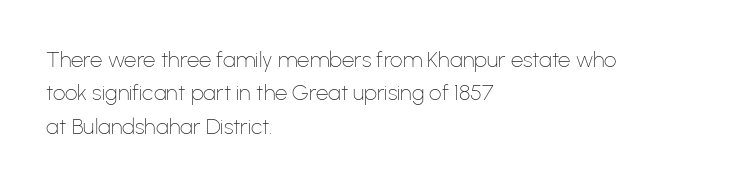
{"italic": "no", "bold": "no", "underline": "no", "align": "left", "line_spacing": "normal", "line_spacing_ratio": 1.52, "letter_spacing": "normal", "letter_spacing_em": 0.0, "glyph_px": 22}
